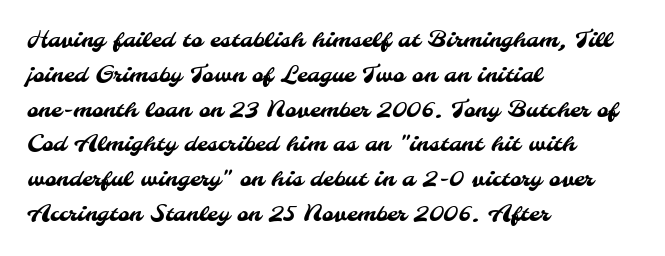
Q: Is the text underlined? A: No.
Q: How is the paragraph aligned? A: Left-aligned.
Q: Is the spacing between letters normal or unusually wide? A: Normal.
Q: Is the spacing between lines tight, normal or loose? A: Normal.
